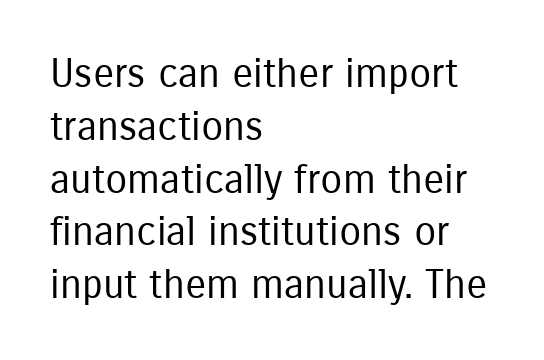
The image shows 40 px regular-weight, condensed sans-serif type, upright; set left-aligned, normal line spacing (1.32x), normal letter spacing, not underlined; low stroke contrast and a medium x-height.
